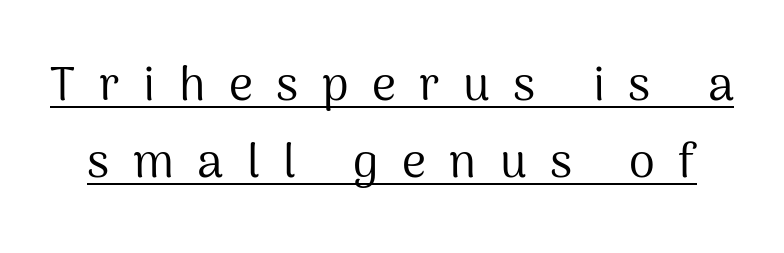
The image shows 47 px regular-weight sans-serif type, upright; set normal line spacing (1.63x), unusually wide letter spacing (+0.5 em), underlined; medium stroke contrast and a medium x-height.
